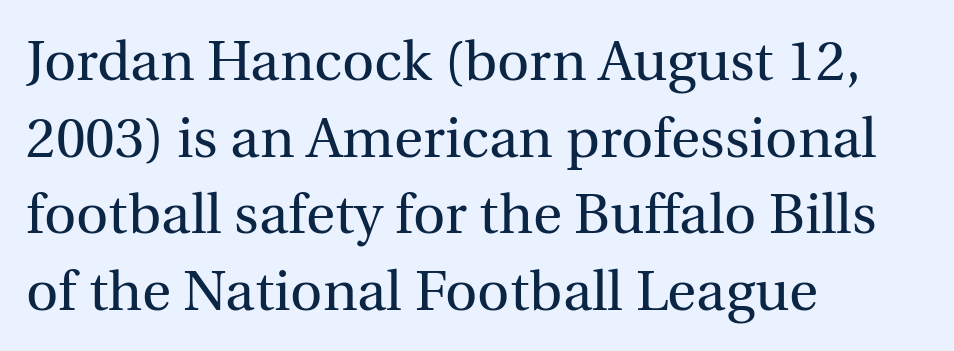
{"serif": "yes", "italic": "no", "bold": "no", "weight": "regular", "width": "normal", "x_height": "medium", "monospaced": "no", "underline": "no", "align": "left", "line_spacing": "normal", "line_spacing_ratio": 1.37, "letter_spacing": "normal", "letter_spacing_em": 0.0, "glyph_px": 56}
